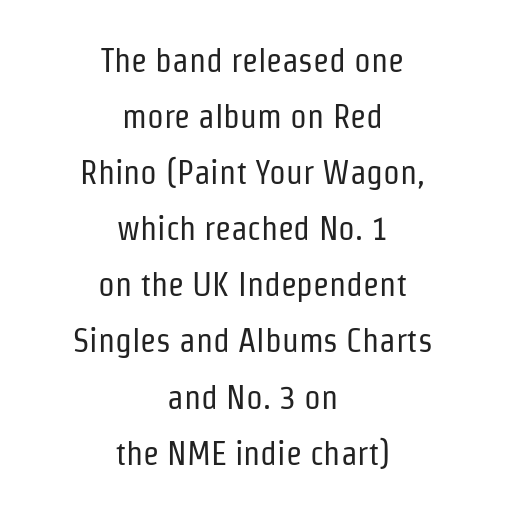
Q: Is the text bold? A: No.
Q: Is the text italic (slanted)? A: No, it is upright.
Q: Is the typeface a serif or a sans-serif typeface? A: Sans-serif.
Q: Is the text underlined? A: No.
Q: How is the paragraph aligned? A: Centered.
Q: Is the spacing between letters normal or unusually wide? A: Normal.
Q: Is the spacing between lines tight, normal or loose? A: Normal.
Q: Width (condensed, normal, or wide)? A: Condensed.
Q: Stroke contrast? A: Low.
Q: x-height? A: Medium.
Q: Monospaced? A: No.
